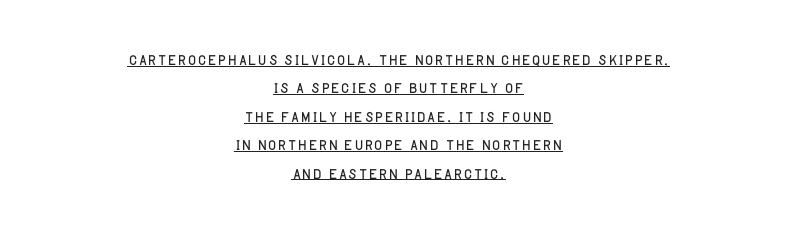
{"italic": "no", "bold": "no", "underline": "yes", "align": "center", "line_spacing": "normal", "line_spacing_ratio": 1.29, "letter_spacing": "normal", "letter_spacing_em": 0.0, "glyph_px": 22}
